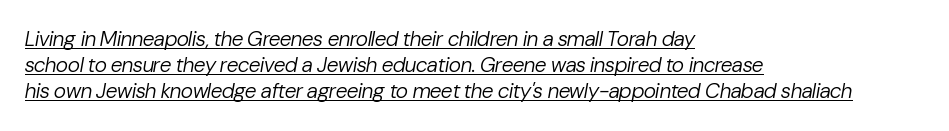
The characters are drawn with everyday or finer stroke widths. Underline: present. In terms of letterspacing, this is plain default setting. The rendering anchors every line to the left-hand side. These lines were composed using italics.
